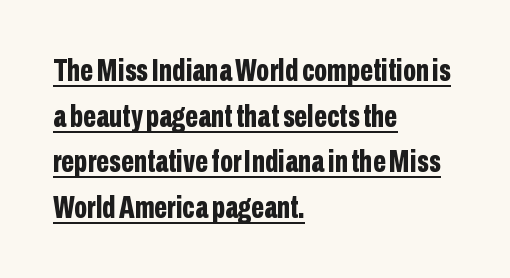
The image shows 31 px bold, condensed sans-serif type, upright; set left-aligned, normal line spacing (1.47x), normal letter spacing, underlined; low stroke contrast and a medium x-height.
